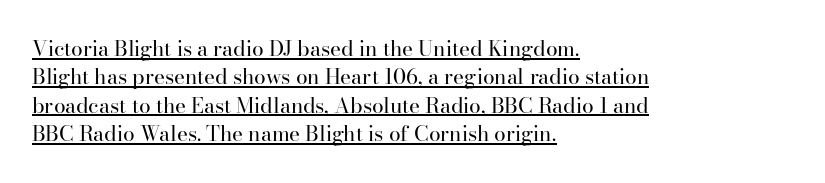
The image shows 21 px text type, upright; set left-aligned, normal line spacing (1.35x), normal letter spacing, underlined.
